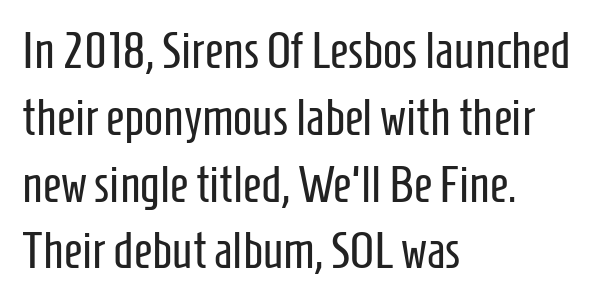
Type without underlining. Ascenders rise straight up at ninety degrees. How would I describe the line gaps? Plain and ordinary. Stroke mass is kept to a normal reading level or below.
